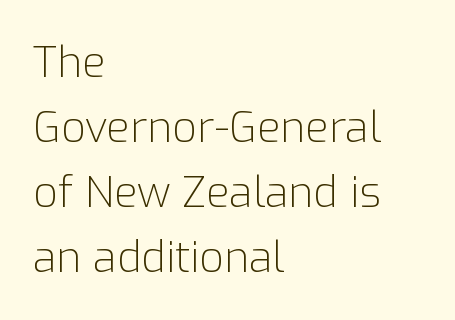
Q: Is the text bold? A: No.
Q: Is the text italic (slanted)? A: No, it is upright.
Q: Is the typeface a serif or a sans-serif typeface? A: Sans-serif.
Q: Is the text underlined? A: No.
Q: How is the paragraph aligned? A: Left-aligned.
Q: Is the spacing between letters normal or unusually wide? A: Normal.
Q: Is the spacing between lines tight, normal or loose? A: Normal.
Q: Width (condensed, normal, or wide)? A: Normal.
Q: Stroke contrast? A: Low.
Q: x-height? A: Medium.
Q: Monospaced? A: No.
